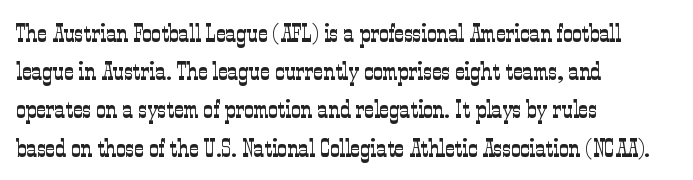
The image shows 26 px text type, upright; set left-aligned, normal line spacing (1.47x), normal letter spacing, not underlined.
